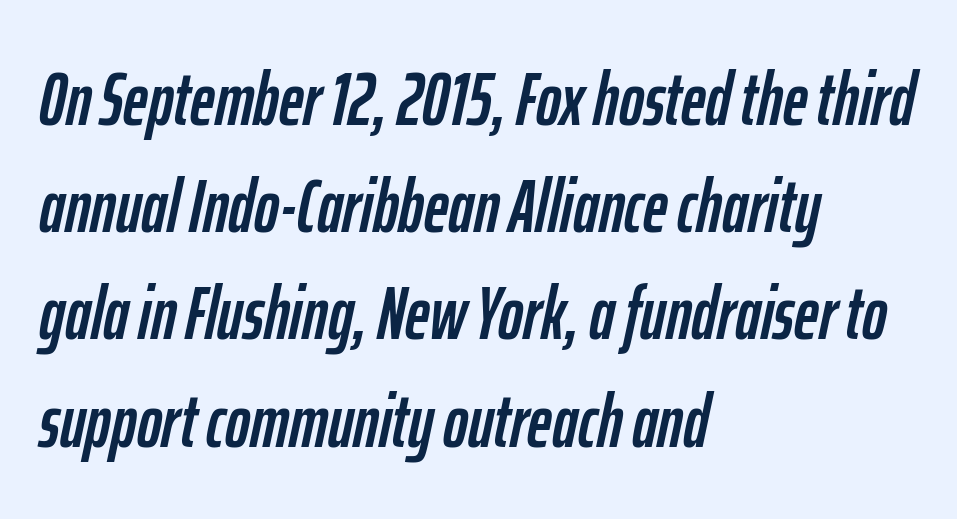
Q: Is the text italic (slanted)? A: Yes, it leans right by about 12 degrees.
Q: Is the text underlined? A: No.
Q: How is the paragraph aligned? A: Left-aligned.
Q: Is the spacing between letters normal or unusually wide? A: Normal.
Q: Is the spacing between lines tight, normal or loose? A: Normal.
Q: Width (condensed, normal, or wide)? A: Condensed.
Q: Stroke contrast? A: Low.
Q: x-height? A: Medium.
Q: Monospaced? A: No.
